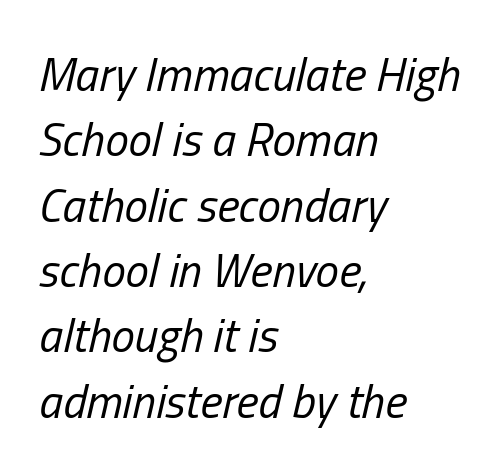
Q: Is the text bold? A: No.
Q: Is the text italic (slanted)? A: Yes, it leans right by about 13 degrees.
Q: Is the text underlined? A: No.
Q: How is the paragraph aligned? A: Left-aligned.
Q: Is the spacing between letters normal or unusually wide? A: Normal.
Q: Is the spacing between lines tight, normal or loose? A: Normal.
Q: Width (condensed, normal, or wide)? A: Condensed.
Q: Stroke contrast? A: Low.
Q: x-height? A: Medium.
Q: Monospaced? A: No.
